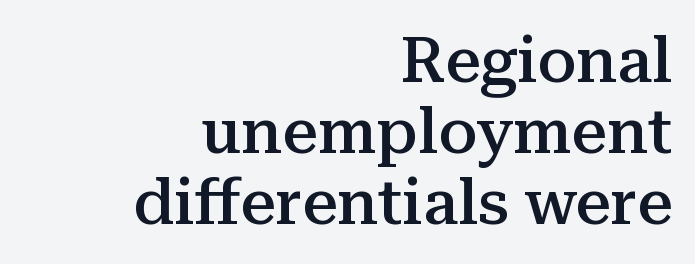
Q: Is the text bold? A: Semi-bold.
Q: Is the text italic (slanted)? A: No, it is upright.
Q: Is the typeface a serif or a sans-serif typeface? A: Serif.
Q: Is the text underlined? A: No.
Q: How is the paragraph aligned? A: Right-aligned.
Q: Is the spacing between letters normal or unusually wide? A: Normal.
Q: Is the spacing between lines tight, normal or loose? A: Tight.
Q: Width (condensed, normal, or wide)? A: Normal.
Q: Stroke contrast? A: Medium.
Q: x-height? A: Medium.
Q: Monospaced? A: No.
